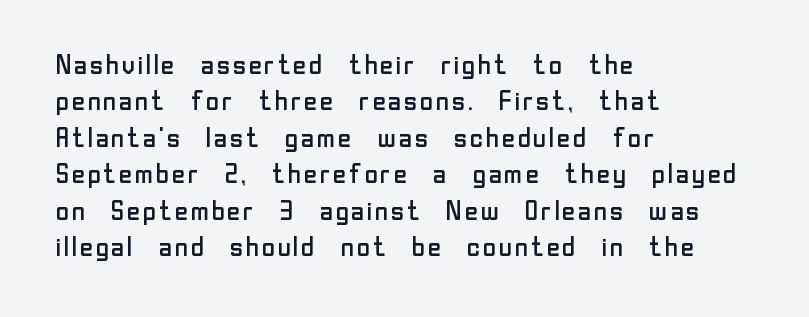
Upright lettering throughout. Reading down the column, the eye jumps a familiar distance to each next line. The typesetting does not lean heavy: it is not bold. Horizontal alignment here is leftward, the default for most running prose. The space directly below the letters is spotless. Glyph-to-glyph distance matches everyday printed text.
